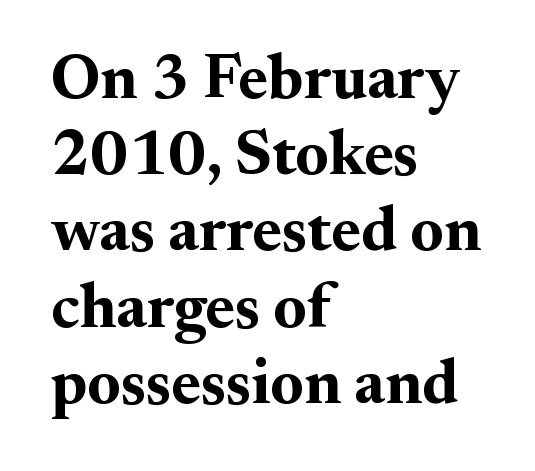
Inter-character spacing is left at the font's built-in metrics. The letters stand straight up with perfectly vertical stems. Stroke thickness is high; the sample reads as a true bold. Spacing verdict: proportional, widths tailored to each character. The letters carry serifs — small finishing strokes at the ends of their stems.
